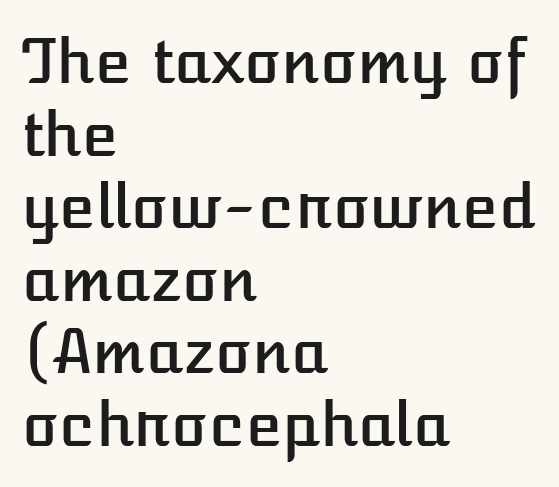
Rule under the text: the space is simply empty. Ordinary non-slanted type is in use. The lines are quadded left. Tracking here is standard; glyphs follow each other at the usual distance. The face used here is proportionally spaced, like ordinary book or web type.
